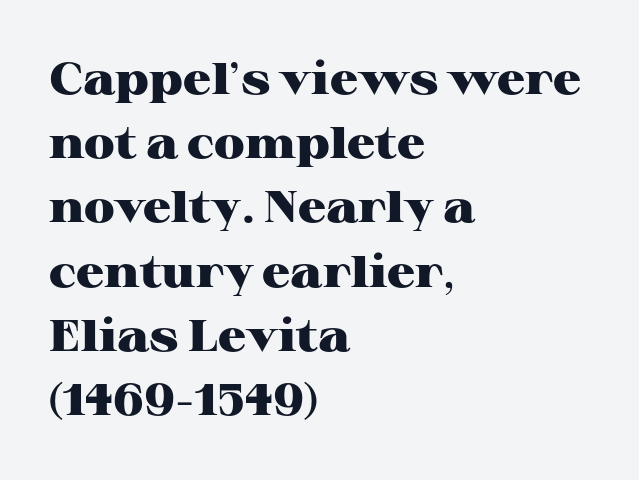
The image shows 44 px heavy, wide serif type, upright; set left-aligned, normal line spacing (1.46x), normal letter spacing, not underlined; high stroke contrast and a medium x-height.
